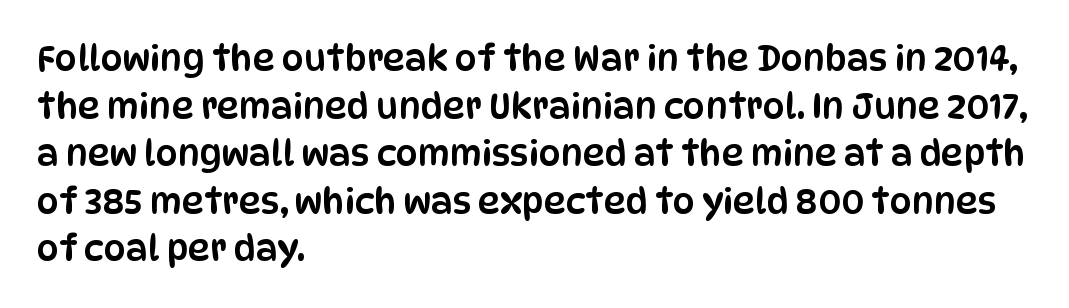
Q: Is the text italic (slanted)? A: No, it is upright.
Q: Is the typeface a serif or a sans-serif typeface? A: Sans-serif.
Q: Is the text underlined? A: No.
Q: How is the paragraph aligned? A: Left-aligned.
Q: Is the spacing between letters normal or unusually wide? A: Normal.
Q: Is the spacing between lines tight, normal or loose? A: Normal.
Q: Width (condensed, normal, or wide)? A: Condensed.
Q: Stroke contrast? A: Low.
Q: x-height? A: Large.
Q: Monospaced? A: No.
